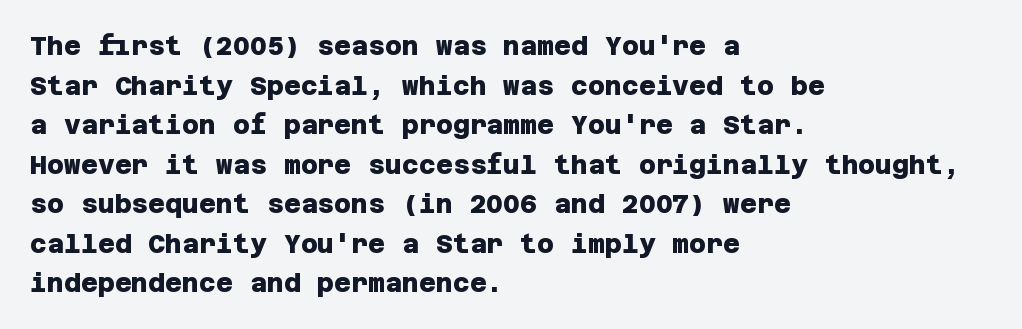
Casual observation: everything's shoved over to the left. Decoration check: the copy has no underline. Quick note: interline space is typical. Weight check: bold — yes, fully. How are the letters spaced? Ordinarily, with no added tracking.
